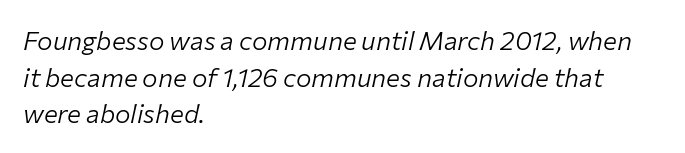
Q: Is the text bold? A: No.
Q: Is the text italic (slanted)? A: Yes, it leans right by about 12 degrees.
Q: Is the text underlined? A: No.
Q: How is the paragraph aligned? A: Left-aligned.
Q: Is the spacing between letters normal or unusually wide? A: Normal.
Q: Is the spacing between lines tight, normal or loose? A: Normal.
